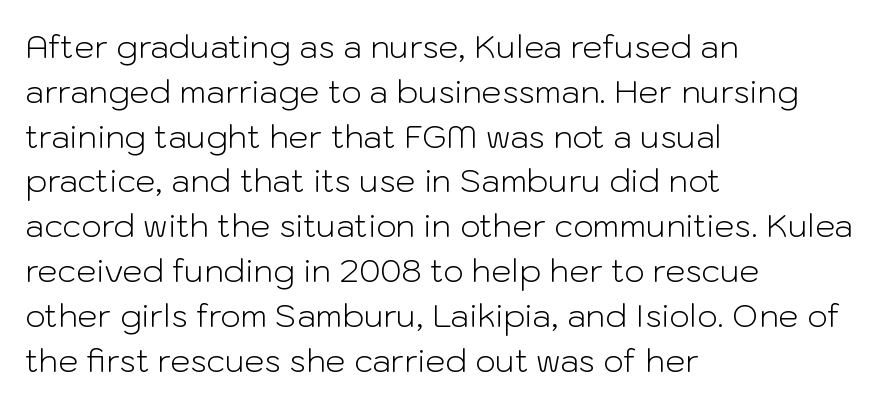
The image shows 32 px light sans-serif type, upright; set left-aligned, normal line spacing (1.4x), normal letter spacing, not underlined; low stroke contrast and a medium x-height.
